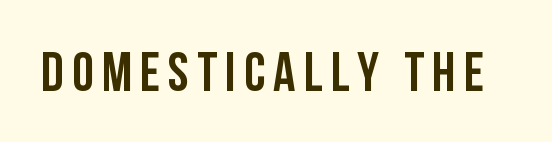
{"serif": "no", "italic": "no", "width": "condensed", "stroke_contrast": "low", "x_height": "large", "monospaced": "no", "underline": "no", "glyph_px": 55}
